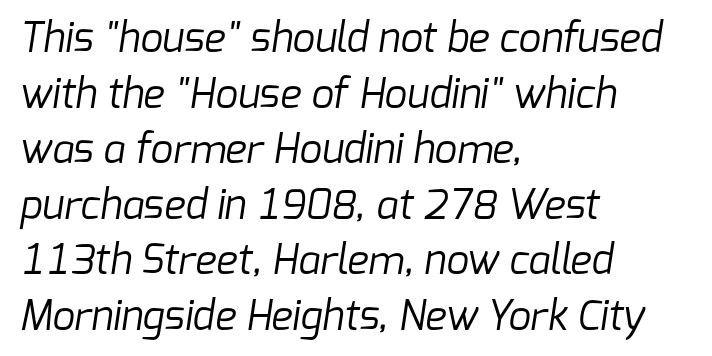
The passage shown is not bold in any degree. The rows are spaced the way most documents space them. The font family rendered here belongs to the sans-serif group. This sample has the flowing, uneven cadence of proportional lettering.
